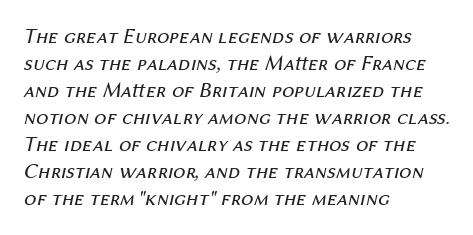
This rendering features lettering with no underline. Stroke mass is kept to a normal reading level or below. The ragged edge is on the right, which tells us the setting is flush left. The letters are slanted; this is an italic face. These lines keep a tight, regular rhythm from letter to letter.
